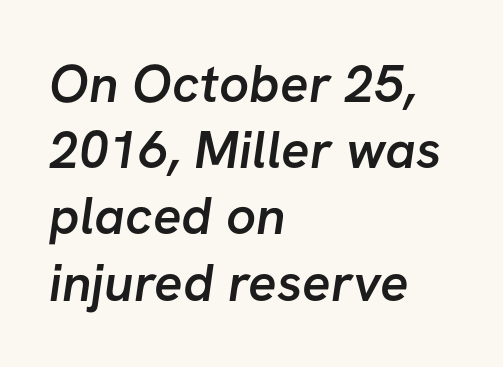
The image shows 53 px semibold sans-serif type; set left-aligned, normal line spacing (1.25x), normal letter spacing, not underlined; low stroke contrast and a medium x-height.
